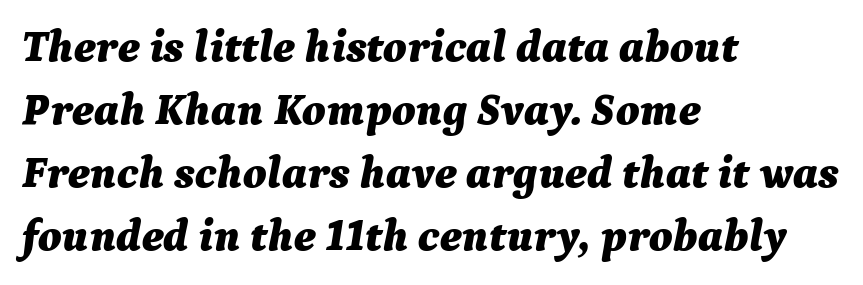
{"italic": "yes", "lean": "right", "slant_degrees": 9, "bold": "yes", "weight": "bold", "width": "normal", "stroke_contrast": "medium", "x_height": "medium", "monospaced": "no", "underline": "no", "align": "left", "line_spacing": "normal", "line_spacing_ratio": 1.4, "letter_spacing": "normal", "letter_spacing_em": 0.0, "glyph_px": 45}
